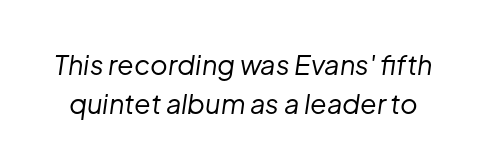
The image shows 27 px text type, italic (leaning right); set normal line spacing (1.44x), normal letter spacing, not underlined.
